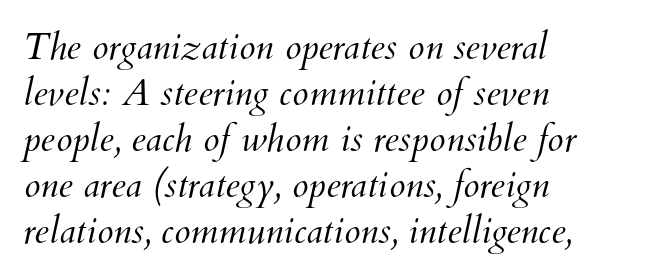
Q: Is the text bold? A: No.
Q: Is the text underlined? A: No.
Q: How is the paragraph aligned? A: Left-aligned.
Q: Is the spacing between letters normal or unusually wide? A: Normal.
Q: Width (condensed, normal, or wide)? A: Normal.
Q: Stroke contrast? A: Medium.
Q: x-height? A: Small.
Q: Monospaced? A: No.
